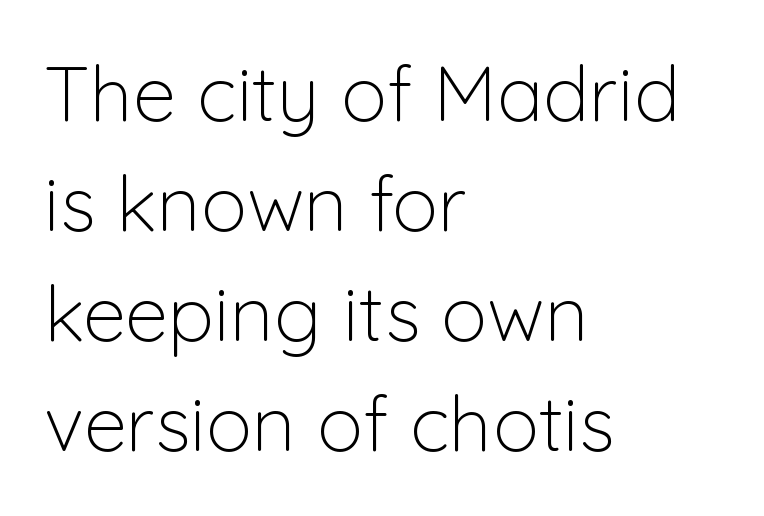
In terms of letterform style, serifs are entirely absent. The leading is moderate, giving the passage an even texture. Is the block centered? No — it sits flush against the left margin. Posture: upright roman. The baseline area is clear.
